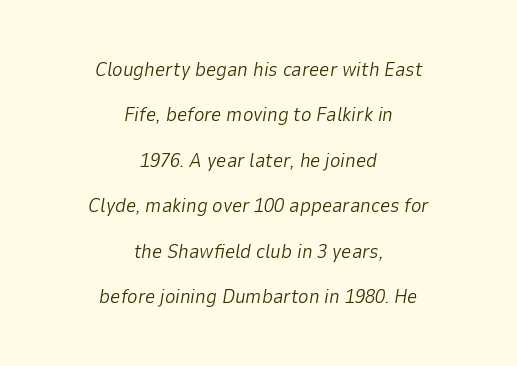
Bare-footed words on every line. The typeface has the unassuming heft of standard copy or less. The vertical gap from one line to the next is large. Short and long lines alike share a common midpoint. The typography opts for an oblique posture over an upright one.
